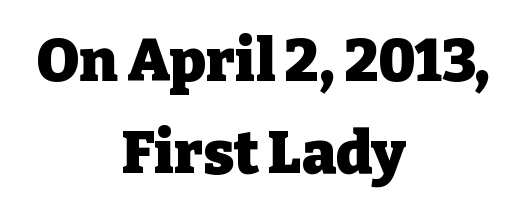
The image shows 59 px heavy serif type, upright; set centered, normal line spacing (1.56x), normal letter spacing, not underlined; low stroke contrast and a medium x-height.
